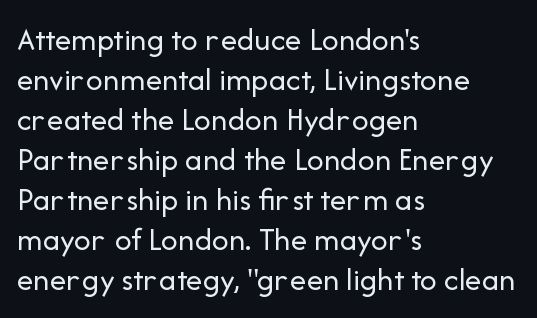
The face used here is proportionally spaced, like ordinary book or web type. The tracking reads as untouched default to a designer's eye. Style check: upright. The lines are quadded left.
